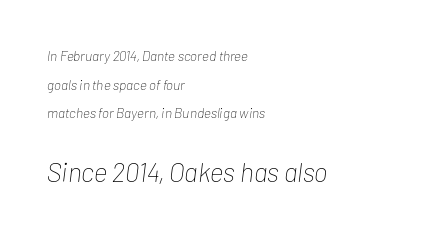
The image shows 27 px text type, italic (leaning right); set left-aligned, loose line spacing (2.05x), normal letter spacing, not underlined; the second (bottom) block is 1.93x larger.
